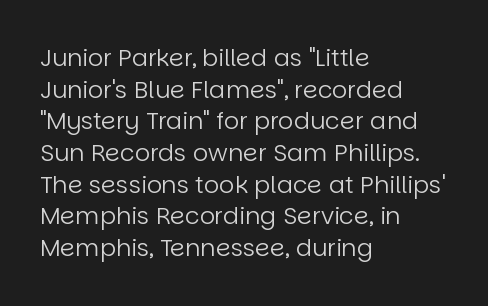
Q: Is the text bold? A: No.
Q: Is the text italic (slanted)? A: No, it is upright.
Q: Is the text underlined? A: No.
Q: How is the paragraph aligned? A: Left-aligned.
Q: Is the spacing between letters normal or unusually wide? A: Normal.
Q: Is the spacing between lines tight, normal or loose? A: Normal.
